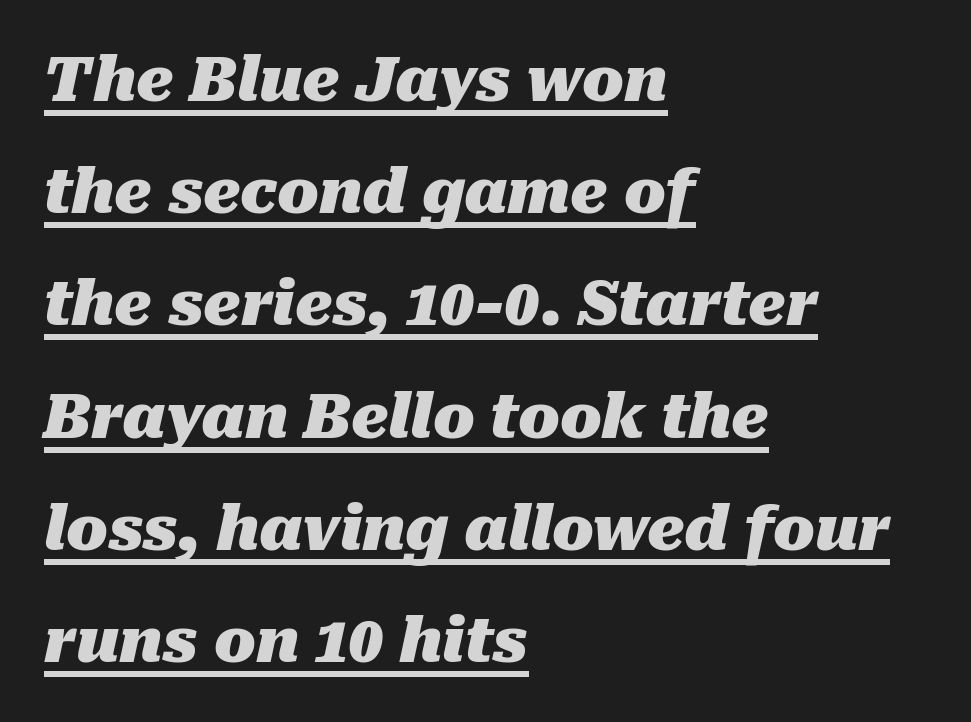
Q: Is the text bold? A: Yes.
Q: Is the text italic (slanted)? A: Yes, it leans right by about 10 degrees.
Q: Is the text underlined? A: Yes.
Q: How is the paragraph aligned? A: Left-aligned.
Q: Is the spacing between letters normal or unusually wide? A: Normal.
Q: Width (condensed, normal, or wide)? A: Normal.
Q: Stroke contrast? A: Medium.
Q: x-height? A: Medium.
Q: Monospaced? A: No.
